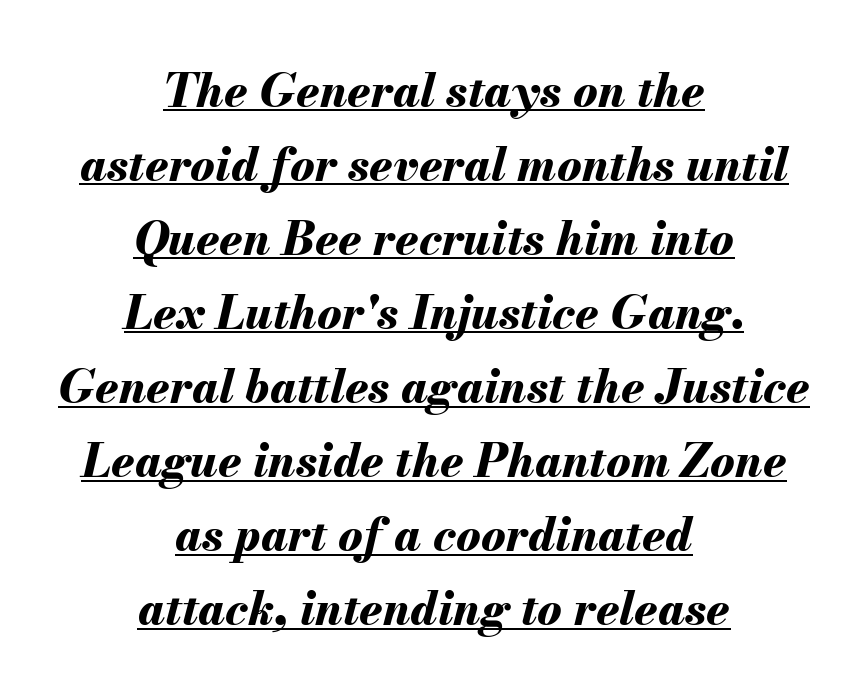
{"italic": "yes", "lean": "right", "slant_degrees": 13, "bold": "yes", "weight": "bold", "width": "normal", "stroke_contrast": "medium", "x_height": "small", "monospaced": "no", "underline": "yes", "align": "center", "line_spacing": "normal", "line_spacing_ratio": 1.61, "letter_spacing": "normal", "letter_spacing_em": 0.0, "glyph_px": 46}
